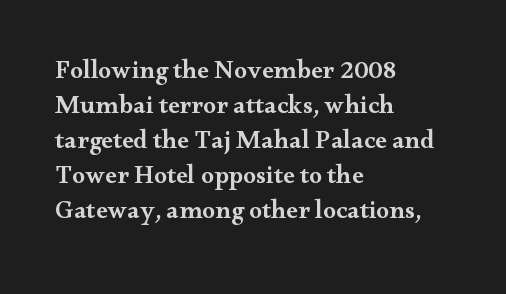
Tracking here is standard; glyphs follow each other at the usual distance. Posture: vertical. This block has exactly the height ordinary leading produces. On the weight axis this lands at semibold, roughly 600. Underline: absent. The rag falls on the right side of this text block.
